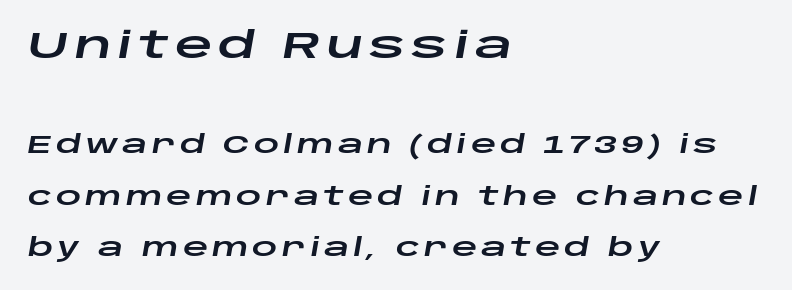
The image shows 37 px wide type, italic (leaning right); set left-aligned, loose line spacing (2.05x), not underlined; the first (top) block is 1.48x larger; low stroke contrast and a large x-height.
